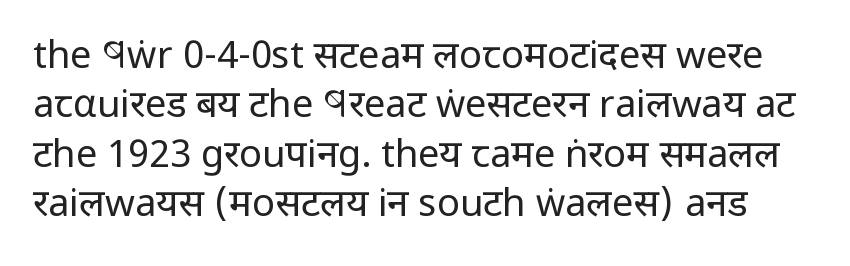
{"serif": "no", "italic": "no", "bold": "no", "weight": "regular", "width": "condensed", "stroke_contrast": "low", "x_height": "large", "monospaced": "no", "underline": "no", "line_spacing": "normal", "line_spacing_ratio": 1.3, "letter_spacing": "normal", "letter_spacing_em": 0.0, "glyph_px": 38}
